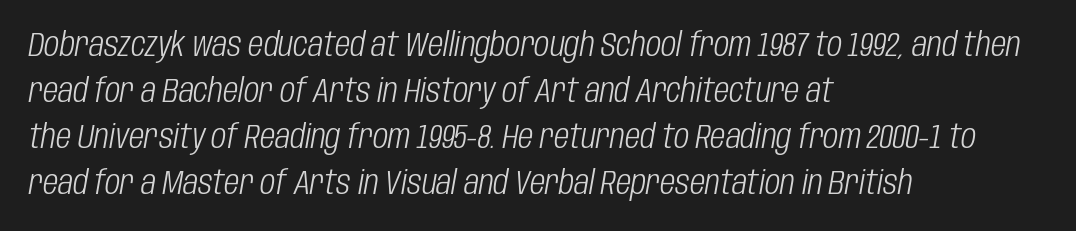
Q: Is the text bold? A: No.
Q: Is the text italic (slanted)? A: Yes, it leans right by about 10 degrees.
Q: Is the text underlined? A: No.
Q: How is the paragraph aligned? A: Left-aligned.
Q: Is the spacing between letters normal or unusually wide? A: Normal.
Q: Is the spacing between lines tight, normal or loose? A: Normal.
Q: Width (condensed, normal, or wide)? A: Condensed.
Q: Stroke contrast? A: Low.
Q: x-height? A: Large.
Q: Monospaced? A: No.
